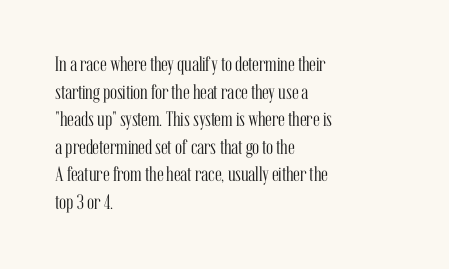
{"italic": "no", "bold": "no", "underline": "no", "align": "left", "line_spacing": "normal", "line_spacing_ratio": 1.31, "letter_spacing": "normal", "letter_spacing_em": 0.0, "glyph_px": 21}
